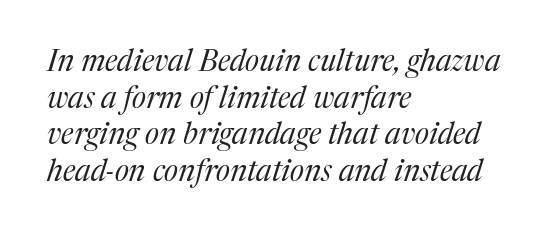
{"serif": "yes", "italic": "yes", "lean": "right", "slant_degrees": 17, "bold": "no", "weight": "regular", "width": "normal", "stroke_contrast": "medium", "x_height": "medium", "monospaced": "no", "underline": "no", "align": "left", "line_spacing_ratio": 1.22, "letter_spacing": "normal", "letter_spacing_em": 0.0, "glyph_px": 30}
